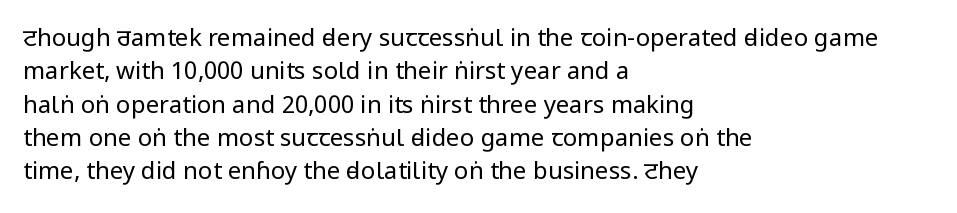
Q: Is the text bold? A: No.
Q: Is the text italic (slanted)? A: No, it is upright.
Q: Is the text underlined? A: No.
Q: How is the paragraph aligned? A: Left-aligned.
Q: Is the spacing between letters normal or unusually wide? A: Normal.
Q: Is the spacing between lines tight, normal or loose? A: Normal.
